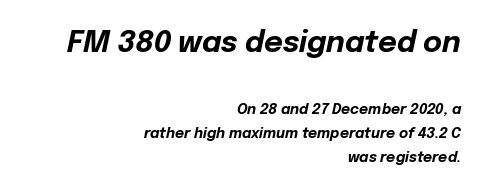
The letters advance in unequal steps, a hallmark of proportional type. An italicized treatment has been applied to the whole sample. Strokes here are thick enough to call this a true bold. The compositor pushed each line to the right boundary. Larger block? The one above; the one below is distinctly smaller.
